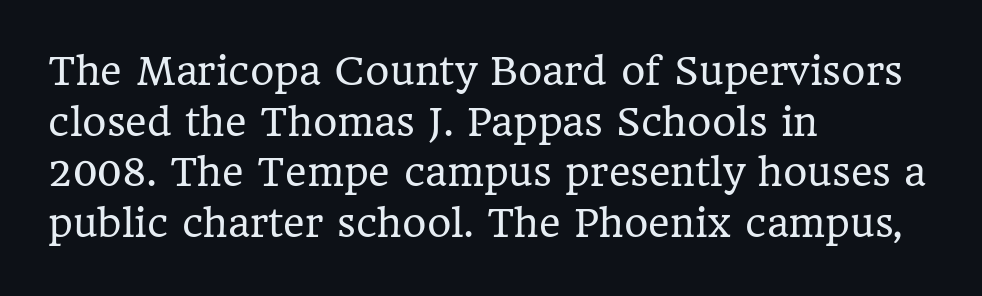
The image shows 37 px regular-weight serif type, upright; set left-aligned, normal line spacing (1.37x), normal letter spacing, not underlined; low stroke contrast and a medium x-height.
